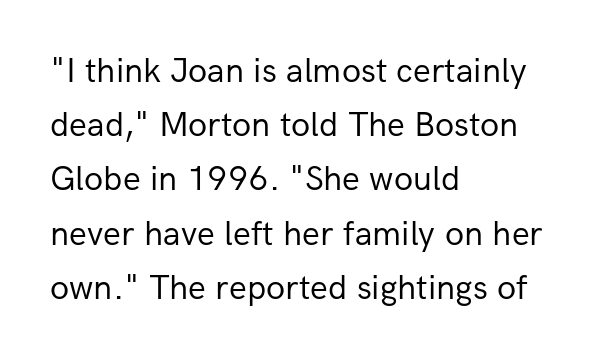
A bare baseline throughout the passage. There is no visible air inserted between adjacent glyphs. Proportional: the letters do not fall into vertical columns. Evenly set lines give the paragraph a standard silhouette. You can tell it's not italic because the verticals are truly vertical. What kind of face is this? One without serifs — a sans.
